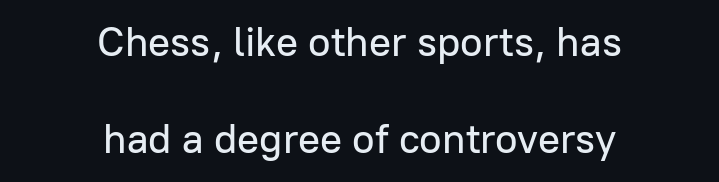
These lines are rendered in a variable-pitch font. In CSS terms this would be text-align: center. The passage shown stacks its lines with a broad gap. The designer went with a sans here, leaving each stem footless. Does the lettering tilt? It doesn't — this is upright.
